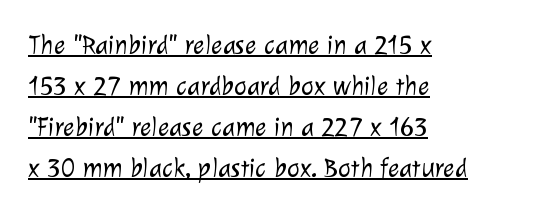
{"bold": "no", "underline": "yes", "align": "left", "line_spacing": "normal", "line_spacing_ratio": 1.52, "letter_spacing": "normal", "letter_spacing_em": 0.0, "glyph_px": 27}
